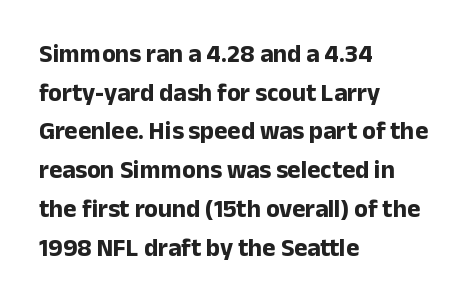
Q: Is the text bold? A: Yes.
Q: Is the text italic (slanted)? A: No, it is upright.
Q: Is the text underlined? A: No.
Q: How is the paragraph aligned? A: Left-aligned.
Q: Is the spacing between letters normal or unusually wide? A: Normal.
Q: Is the spacing between lines tight, normal or loose? A: Normal.
